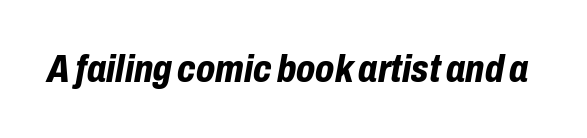
{"italic": "yes", "lean": "right", "slant_degrees": 10, "bold": "yes", "weight": "bold", "width": "condensed", "stroke_contrast": "low", "x_height": "medium", "monospaced": "no", "underline": "no", "letter_spacing": "normal", "letter_spacing_em": 0.0, "glyph_px": 39}
